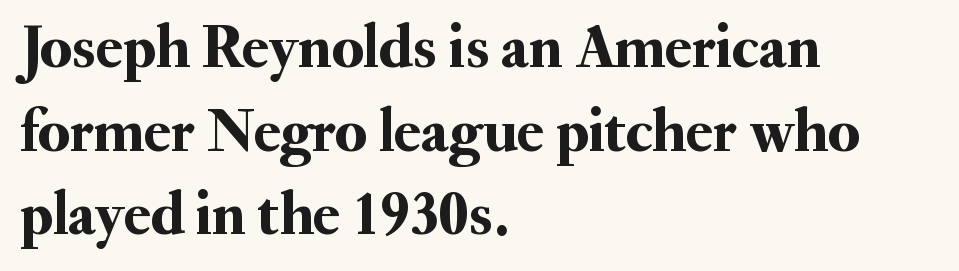
The image shows 62 px serif type, upright; set left-aligned, normal line spacing (1.35x), normal letter spacing, not underlined; medium stroke contrast and a small x-height.
